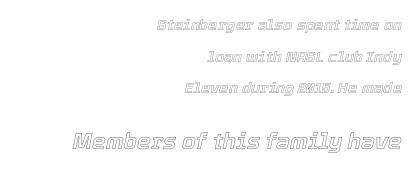
The image shows 22 px text type, italic (leaning right); set right-aligned, loose line spacing (2.11x), normal letter spacing, not underlined; the second (bottom) block is 1.47x larger.
